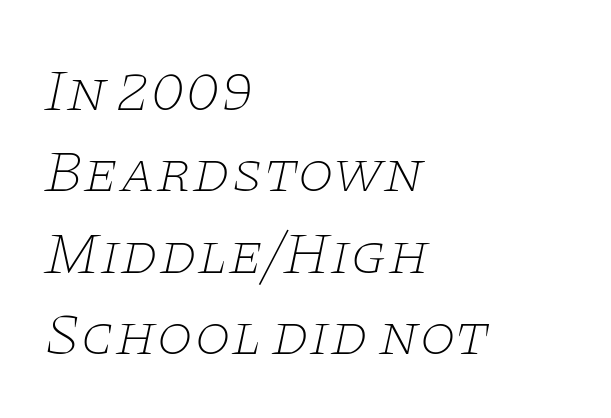
{"serif": "yes", "italic": "yes", "lean": "right", "slant_degrees": 11, "bold": "no", "weight": "thin", "width": "wide", "stroke_contrast": "low", "x_height": "large", "monospaced": "no", "underline": "no", "align": "left", "line_spacing": "normal", "line_spacing_ratio": 1.38, "letter_spacing": "normal", "letter_spacing_em": 0.0, "glyph_px": 59}
